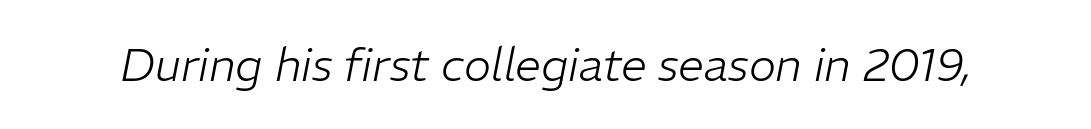
{"italic": "yes", "lean": "right", "slant_degrees": 11, "bold": "no", "weight": "light", "width": "normal", "stroke_contrast": "low", "x_height": "medium", "monospaced": "no", "underline": "no", "letter_spacing": "normal", "letter_spacing_em": 0.0, "glyph_px": 46}
